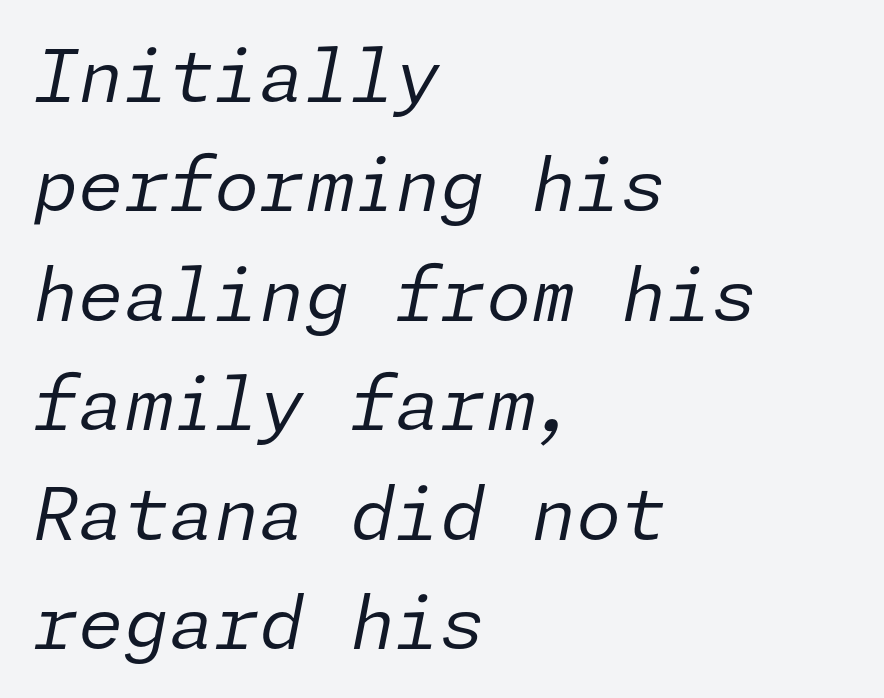
Vertical spacing — default. The letterforms sit shoulder to shoulder at normal distance. The lettering tilts uniformly, giving the passage an italic look. A light-to-regular cut is what we see here. Compared with a centered layout, this one pins lines to the left instead. Clear beneath every line of the passage.
